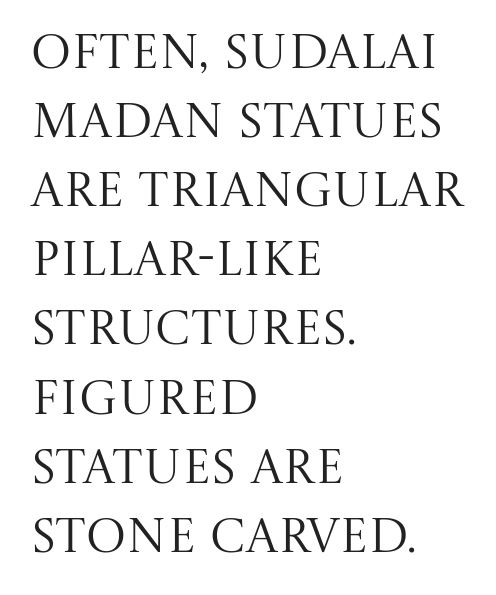
Underline: absent. Counters stay open thanks to moderate or lighter strokes. Italic? Not at all — the glyphs are vertical. Varying glyph widths throughout — classic text-font behaviour.
